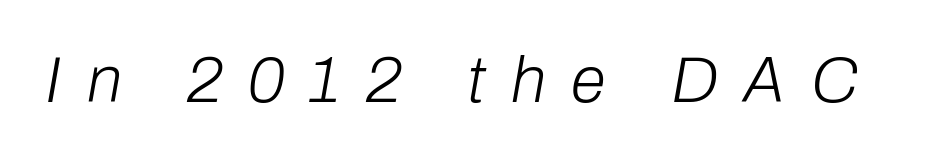
A bare baseline throughout the passage. Words appear elongated and porous because spacing is wide. A light-to-regular cut is what we see here. Proportional: the letters do not fall into vertical columns. Tall strokes in this sample are angled rather than plumb.
